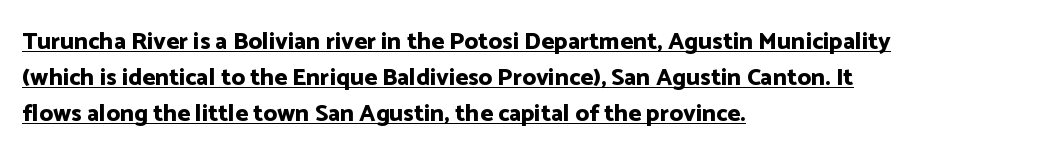
The image shows 24 px bold type, upright; set left-aligned, normal line spacing (1.49x), normal letter spacing, underlined.
